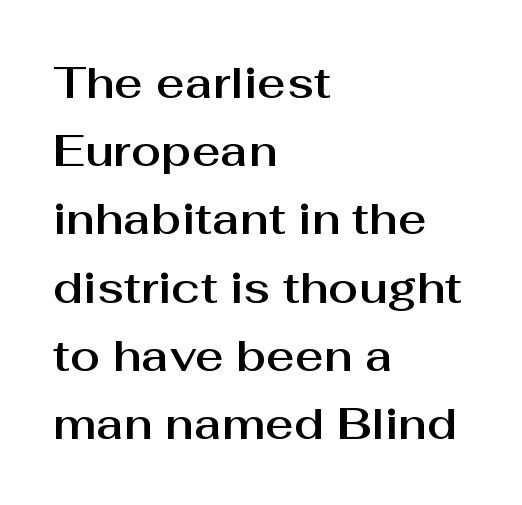
{"serif": "no", "italic": "no", "width": "normal", "stroke_contrast": "medium", "x_height": "medium", "monospaced": "no", "underline": "no", "align": "left", "line_spacing": "normal", "line_spacing_ratio": 1.55, "letter_spacing": "normal", "letter_spacing_em": 0.0, "glyph_px": 44}
